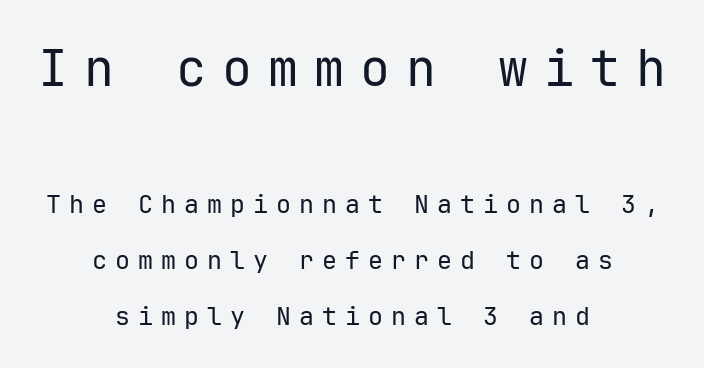
The image shows 50 px regular-weight sans-serif type, upright, monospaced; set centered, loose line spacing (2.24x), unusually wide letter spacing (+0.32 em), not underlined; the first (top) block is 2.0x larger; low stroke contrast and a medium x-height.
